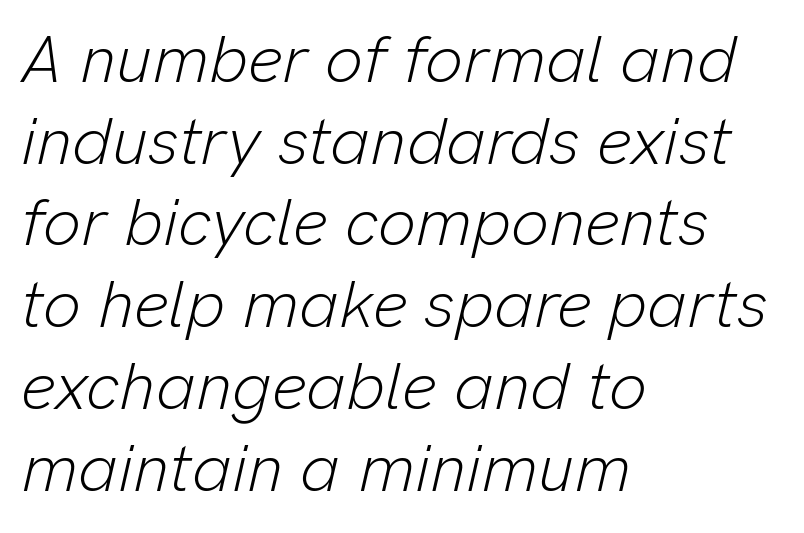
Q: Is the text bold? A: No.
Q: Is the text italic (slanted)? A: Yes, it leans right by about 13 degrees.
Q: Is the text underlined? A: No.
Q: How is the paragraph aligned? A: Left-aligned.
Q: Is the spacing between letters normal or unusually wide? A: Normal.
Q: Width (condensed, normal, or wide)? A: Normal.
Q: Stroke contrast? A: Low.
Q: x-height? A: Medium.
Q: Monospaced? A: No.
